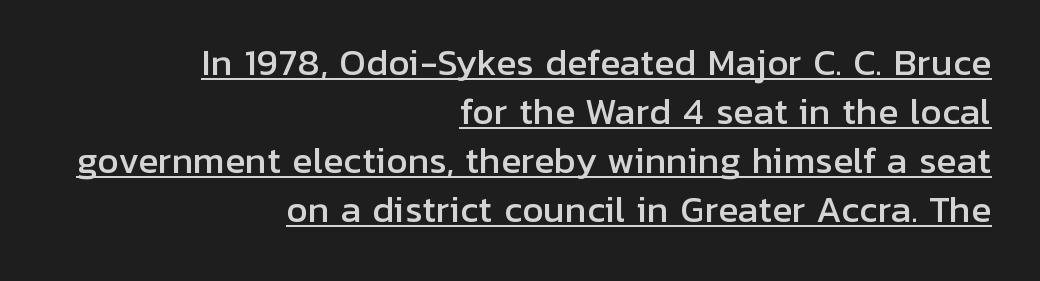
Q: Is the text italic (slanted)? A: No, it is upright.
Q: Is the typeface a serif or a sans-serif typeface? A: Sans-serif.
Q: Is the text underlined? A: Yes.
Q: How is the paragraph aligned? A: Right-aligned.
Q: Is the spacing between letters normal or unusually wide? A: Normal.
Q: Is the spacing between lines tight, normal or loose? A: Normal.
Q: Width (condensed, normal, or wide)? A: Normal.
Q: Stroke contrast? A: Low.
Q: x-height? A: Medium.
Q: Monospaced? A: No.
